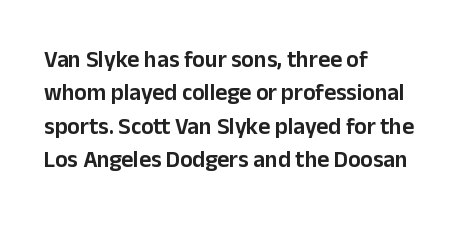
Q: Is the text italic (slanted)? A: No, it is upright.
Q: Is the text underlined? A: No.
Q: How is the paragraph aligned? A: Left-aligned.
Q: Is the spacing between letters normal or unusually wide? A: Normal.
Q: Is the spacing between lines tight, normal or loose? A: Normal.
